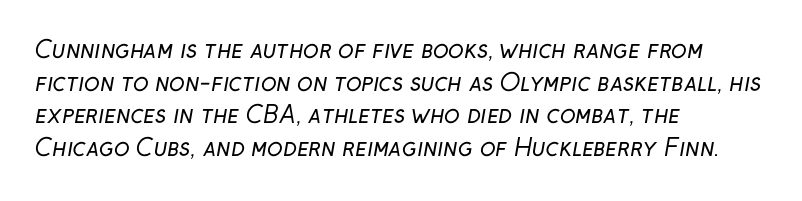
{"bold": "no", "underline": "no", "align": "left", "line_spacing": "normal", "line_spacing_ratio": 1.42, "letter_spacing": "normal", "letter_spacing_em": 0.0, "glyph_px": 23}
